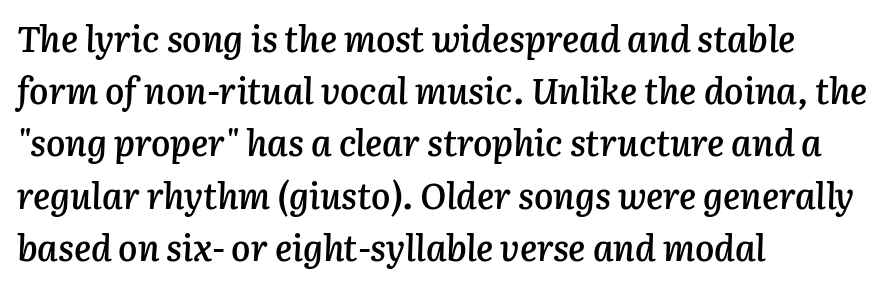
{"italic": "yes", "lean": "right", "slant_degrees": 3, "bold": "semi", "weight": "semibold", "width": "normal", "stroke_contrast": "low", "x_height": "medium", "monospaced": "no", "underline": "no", "align": "left", "line_spacing": "normal", "line_spacing_ratio": 1.45, "letter_spacing": "normal", "letter_spacing_em": 0.0, "glyph_px": 36}
